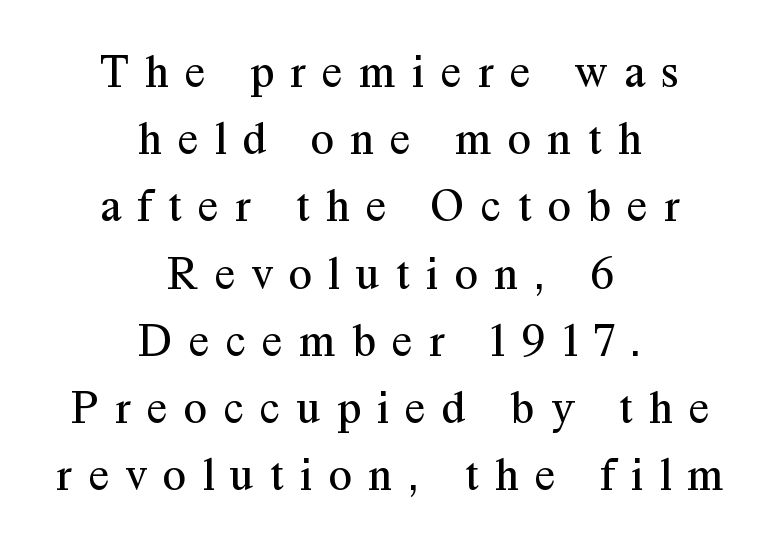
Q: Is the text bold? A: No.
Q: Is the text italic (slanted)? A: No, it is upright.
Q: Is the typeface a serif or a sans-serif typeface? A: Serif.
Q: Is the text underlined? A: No.
Q: How is the paragraph aligned? A: Centered.
Q: Is the spacing between letters normal or unusually wide? A: Unusually wide.
Q: Is the spacing between lines tight, normal or loose? A: Normal.
Q: Width (condensed, normal, or wide)? A: Normal.
Q: Stroke contrast? A: Medium.
Q: x-height? A: Medium.
Q: Monospaced? A: No.
